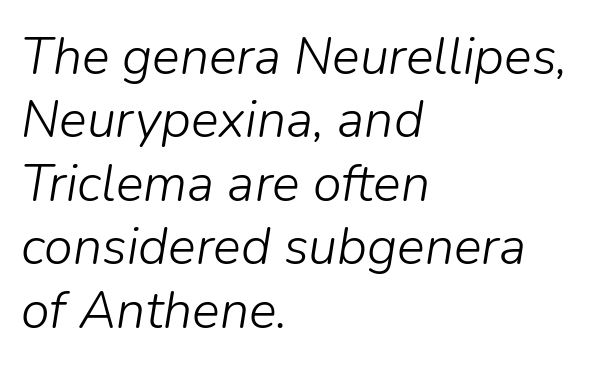
Do the characters align in a grid? No, the font is proportional. Caption: face not bold, strokes unweighted. Typeset ragged right — the left edge is the straight one. Here the glyphs are tracked normally, forming tight word shapes.
